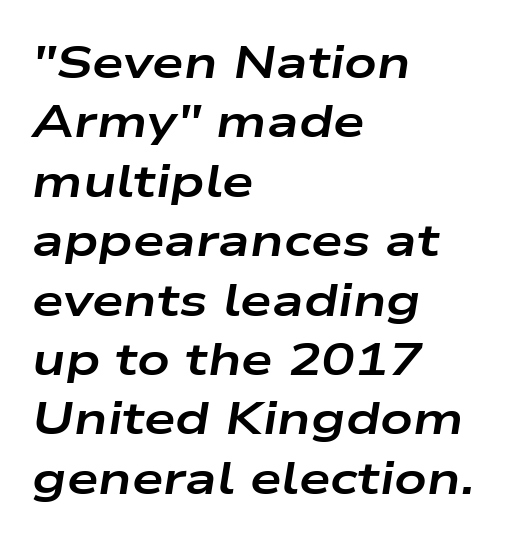
{"italic": "yes", "lean": "right", "slant_degrees": 9, "bold": "yes", "weight": "bold", "width": "wide", "stroke_contrast": "low", "x_height": "medium", "monospaced": "no", "underline": "no", "align": "left", "line_spacing": "normal", "line_spacing_ratio": 1.32, "letter_spacing": "normal", "letter_spacing_em": 0.0, "glyph_px": 45}
